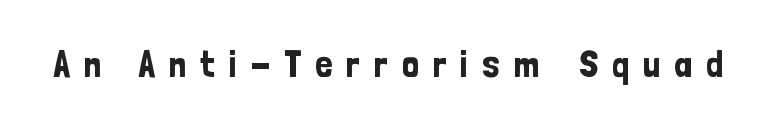
The image shows 38 px condensed sans-serif type, upright; set unusually wide letter spacing (+0.36 em), not underlined; low stroke contrast and a medium x-height.
